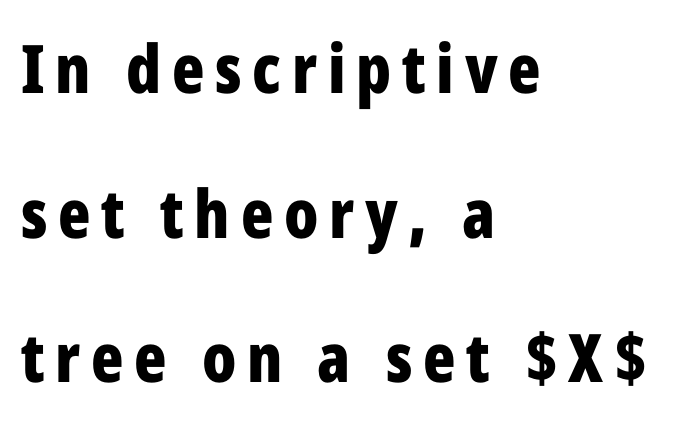
Q: Is the text bold? A: Yes.
Q: Is the text italic (slanted)? A: No, it is upright.
Q: Is the typeface a serif or a sans-serif typeface? A: Sans-serif.
Q: Is the text underlined? A: No.
Q: How is the paragraph aligned? A: Left-aligned.
Q: Is the spacing between lines tight, normal or loose? A: Loose.
Q: Width (condensed, normal, or wide)? A: Condensed.
Q: Stroke contrast? A: Low.
Q: x-height? A: Medium.
Q: Monospaced? A: No.
